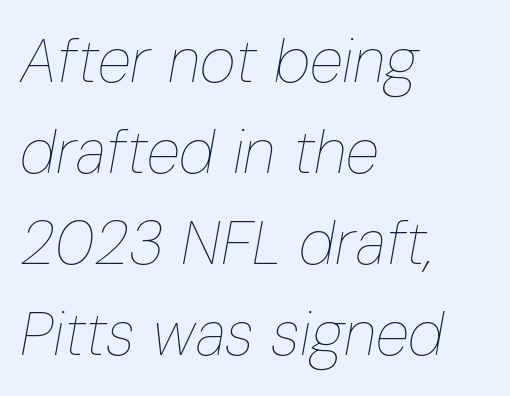
{"italic": "yes", "lean": "right", "slant_degrees": 10, "bold": "no", "weight": "thin", "width": "condensed", "stroke_contrast": "low", "x_height": "medium", "monospaced": "no", "underline": "no", "align": "left", "line_spacing": "normal", "line_spacing_ratio": 1.47, "letter_spacing": "normal", "letter_spacing_em": 0.0, "glyph_px": 62}
